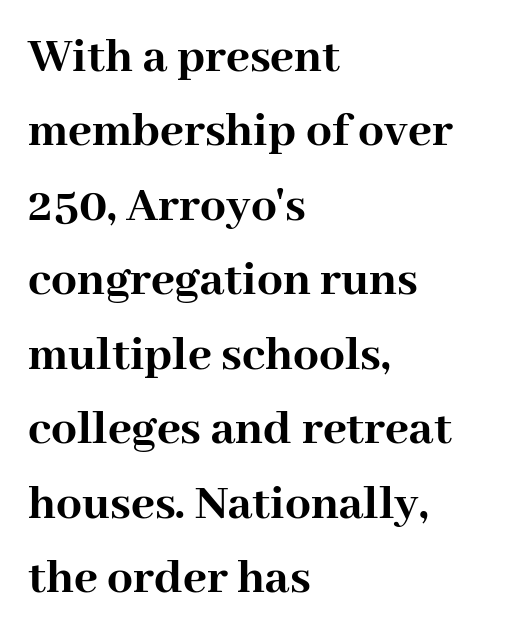
{"serif": "yes", "italic": "no", "bold": "yes", "weight": "semibold", "width": "normal", "stroke_contrast": "high", "x_height": "medium", "monospaced": "no", "underline": "no", "align": "left", "line_spacing": "normal", "line_spacing_ratio": 1.46, "letter_spacing": "normal", "letter_spacing_em": 0.0, "glyph_px": 51}
